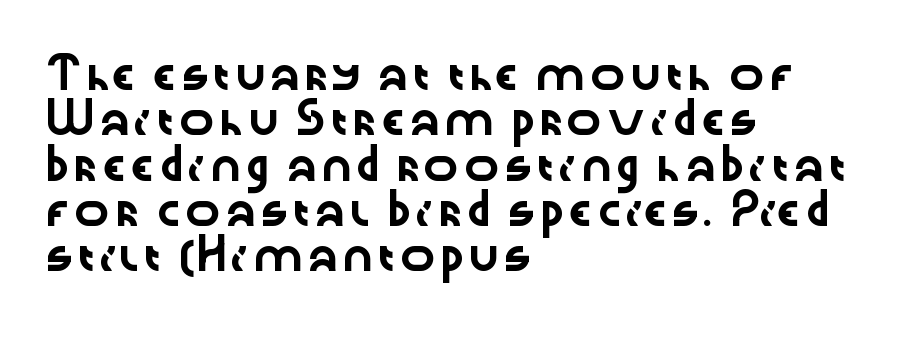
Q: Is the text italic (slanted)? A: No, it is upright.
Q: Is the typeface a serif or a sans-serif typeface? A: Sans-serif.
Q: Is the text underlined? A: No.
Q: How is the paragraph aligned? A: Left-aligned.
Q: Is the spacing between letters normal or unusually wide? A: Normal.
Q: Is the spacing between lines tight, normal or loose? A: Normal.
Q: Width (condensed, normal, or wide)? A: Wide.
Q: Stroke contrast? A: Low.
Q: x-height? A: Medium.
Q: Monospaced? A: No.
